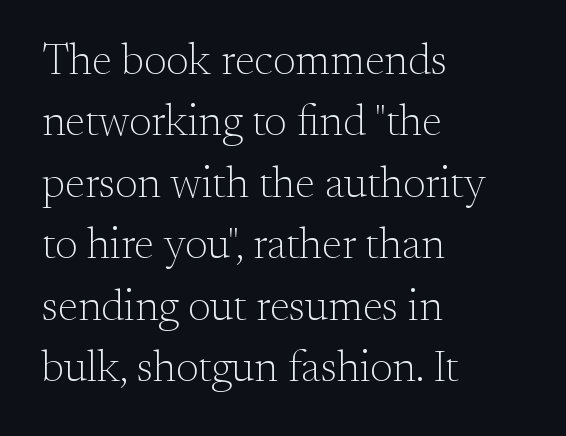
The lines in this sample share a left origin and differ only in where they stop. How are the letters spaced? Ordinarily, with no added tracking. Words float on clear page, feet unadorned. Varying glyph widths throughout — classic text-font behaviour. The typeface chosen for these lines features serifs. Stems and bowls with no extra thickness — not bold.
